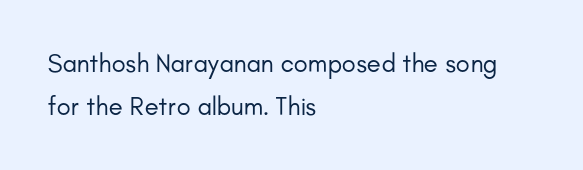
{"italic": "no", "bold": "no", "underline": "no", "align": "left", "line_spacing": "normal", "line_spacing_ratio": 1.67, "letter_spacing": "normal", "letter_spacing_em": 0.0, "glyph_px": 26}
